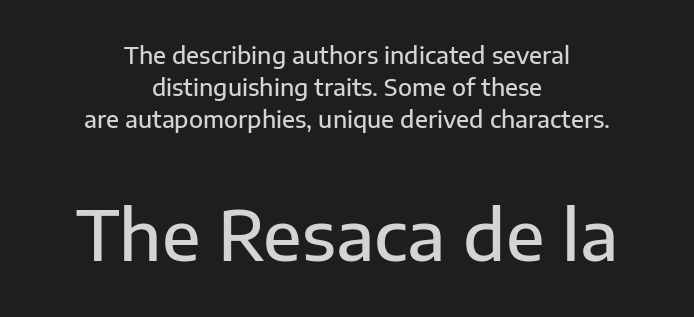
{"serif": "no", "italic": "no", "bold": "semi", "weight": "semibold", "width": "normal", "stroke_contrast": "low", "x_height": "medium", "monospaced": "no", "underline": "no", "align": "center", "line_spacing": "normal", "line_spacing_ratio": 1.39, "letter_spacing": "normal", "letter_spacing_em": 0.0, "larger_block": "second", "size_ratio": 2.96, "glyph_px": 68}
